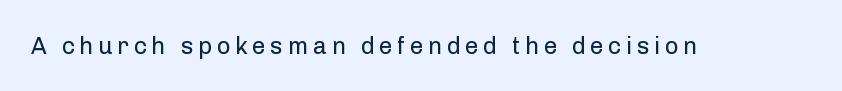
The image shows 24 px text type, upright; set not underlined.
